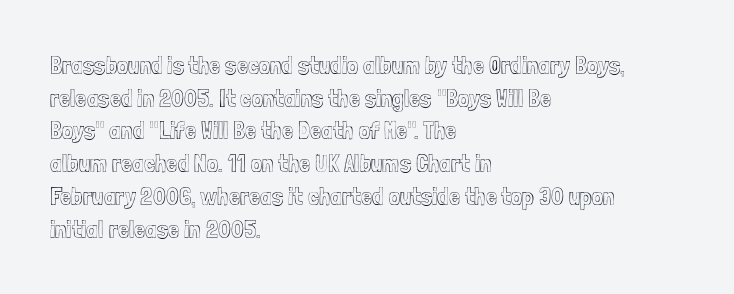
Q: Is the text italic (slanted)? A: No, it is upright.
Q: Is the text underlined? A: No.
Q: How is the paragraph aligned? A: Left-aligned.
Q: Is the spacing between letters normal or unusually wide? A: Normal.
Q: Is the spacing between lines tight, normal or loose? A: Normal.
